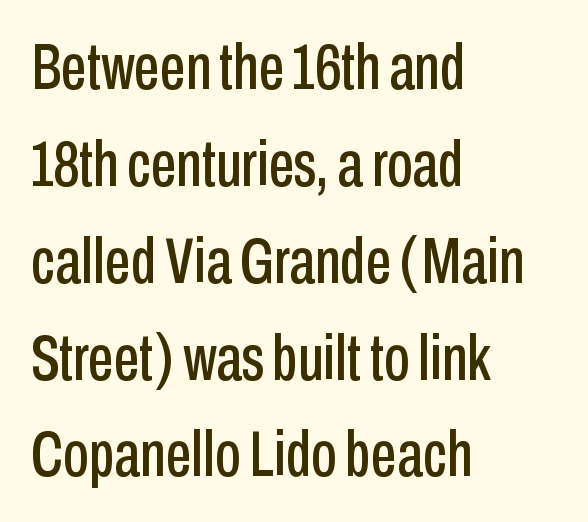
Each row of text sits above clean, open space. The lines are quadded left. Is the letter spacing exaggerated? No — it looks like the ordinary default. Style check: upright. Serifs: no, the terminals of the letterforms are clean. The space between consecutive lines is moderate.
